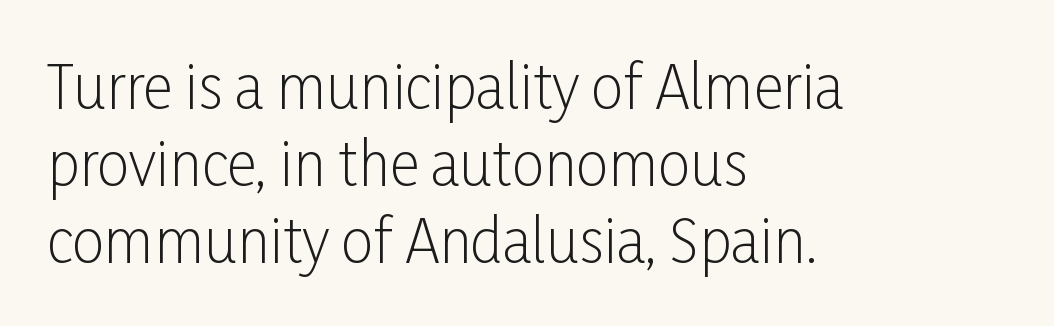
{"serif": "no", "italic": "no", "bold": "no", "weight": "light", "width": "condensed", "stroke_contrast": "low", "x_height": "medium", "monospaced": "no", "underline": "no", "align": "left", "line_spacing": "normal", "line_spacing_ratio": 1.33, "letter_spacing": "normal", "letter_spacing_em": 0.0, "glyph_px": 58}
